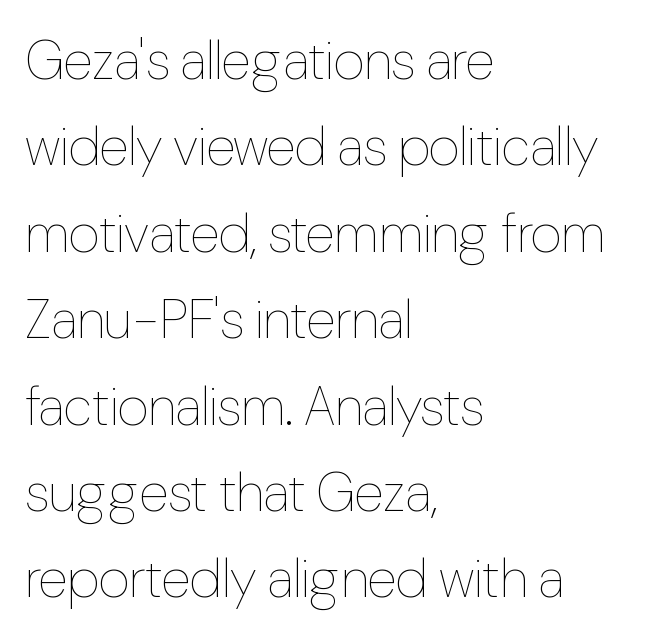
Q: Is the text bold? A: No.
Q: Is the text italic (slanted)? A: No, it is upright.
Q: Is the text underlined? A: No.
Q: How is the paragraph aligned? A: Left-aligned.
Q: Is the spacing between letters normal or unusually wide? A: Normal.
Q: Is the spacing between lines tight, normal or loose? A: Normal.
Q: Width (condensed, normal, or wide)? A: Condensed.
Q: Stroke contrast? A: Low.
Q: x-height? A: Medium.
Q: Monospaced? A: No.
